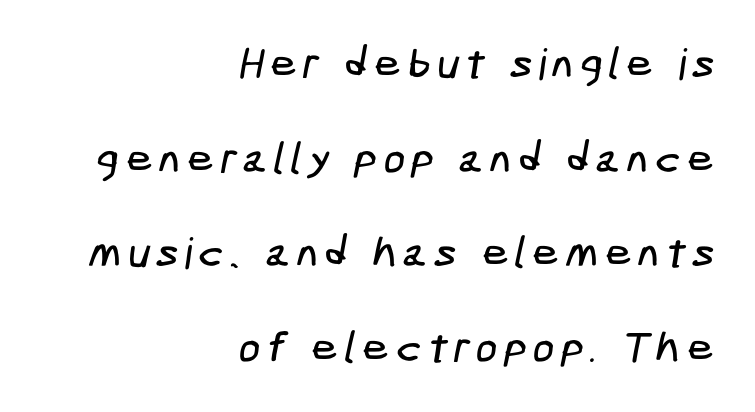
The ragged edge is on the left, which tells us the setting is flush right. Check under the words: just untouched page. Regarding leading, the lines here are spaced well apart. Font category for this specimen: sans-serif.
